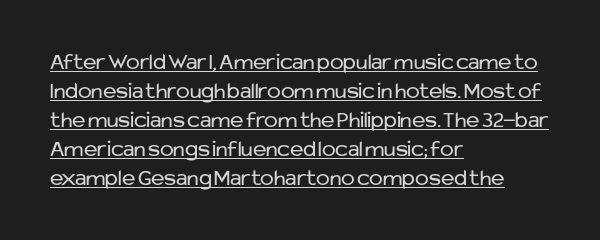
Q: Is the text bold? A: No.
Q: Is the text italic (slanted)? A: No, it is upright.
Q: Is the text underlined? A: Yes.
Q: How is the paragraph aligned? A: Left-aligned.
Q: Is the spacing between letters normal or unusually wide? A: Normal.
Q: Is the spacing between lines tight, normal or loose? A: Normal.
